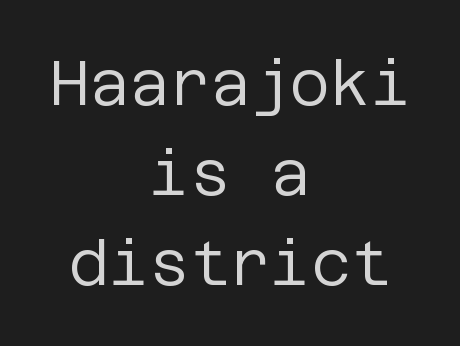
In terms of leading, this rendering sits right in the middle. The passage shown is not underscored anywhere. This is sans-serif lettering, the kind often seen on screens and signage. These glyphs show unthickened strokes, regular width or finer.
